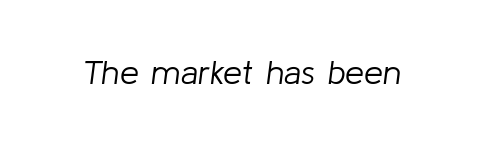
Q: Is the text bold? A: No.
Q: Is the text italic (slanted)? A: Yes, it leans right by about 8 degrees.
Q: Is the text underlined? A: No.
Q: Is the spacing between letters normal or unusually wide? A: Normal.
Q: Width (condensed, normal, or wide)? A: Normal.
Q: Stroke contrast? A: Low.
Q: x-height? A: Medium.
Q: Monospaced? A: No.
